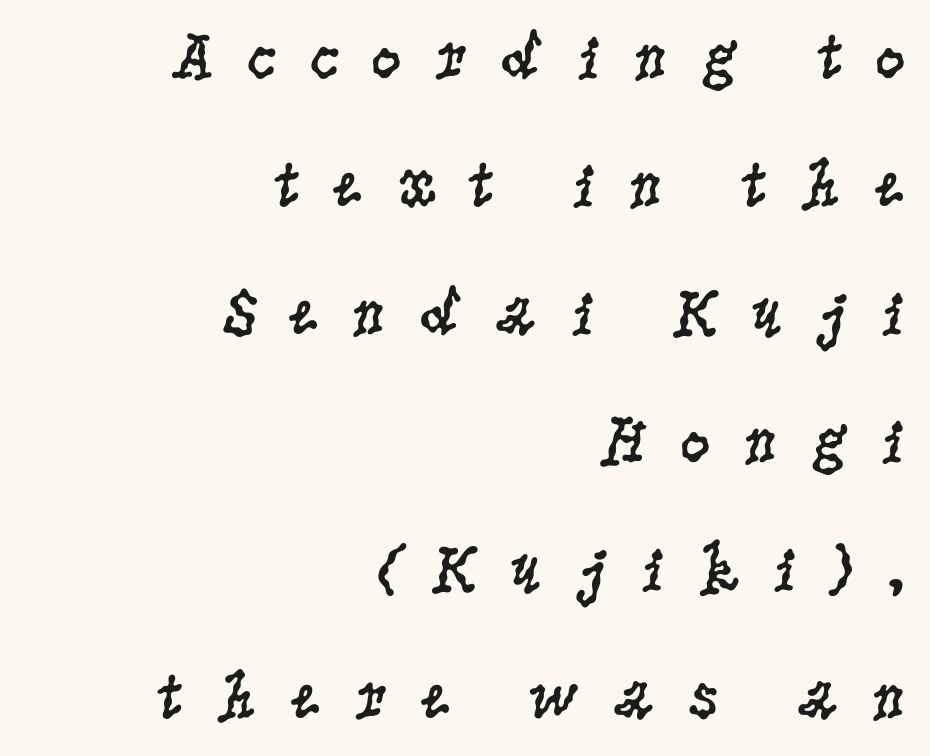
Q: Is the text bold? A: No.
Q: Is the typeface a serif or a sans-serif typeface? A: Serif.
Q: Is the text underlined? A: No.
Q: How is the paragraph aligned? A: Right-aligned.
Q: Is the spacing between letters normal or unusually wide? A: Unusually wide.
Q: Is the spacing between lines tight, normal or loose? A: Loose.
Q: Width (condensed, normal, or wide)? A: Condensed.
Q: Stroke contrast? A: Low.
Q: x-height? A: Large.
Q: Monospaced? A: No.
